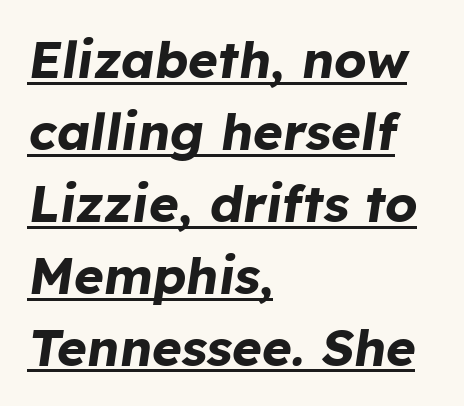
The image shows 51 px bold type, italic (leaning right); set left-aligned, normal line spacing (1.41x), normal letter spacing, underlined; low stroke contrast and a medium x-height.
